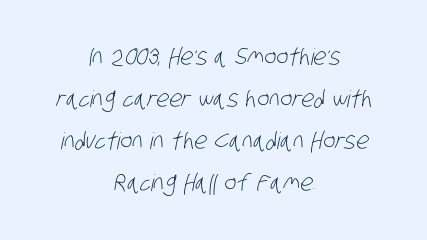
The image shows 23 px text type; set centered, line spacing 1.82x, normal letter spacing, not underlined.
